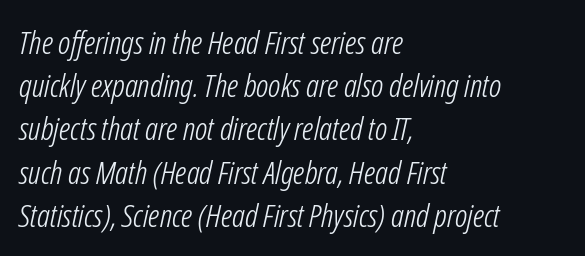
{"italic": "yes", "lean": "right", "slant_degrees": 12, "bold": "no", "weight": "light", "width": "condensed", "stroke_contrast": "low", "x_height": "medium", "monospaced": "no", "underline": "no", "align": "left", "line_spacing": "normal", "line_spacing_ratio": 1.35, "letter_spacing": "normal", "letter_spacing_em": 0.0, "glyph_px": 32}
